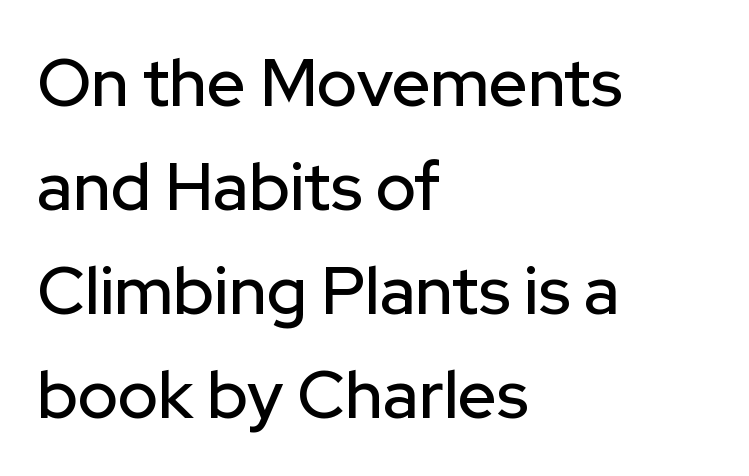
These lines are rendered in a variable-pitch font. Notice how descenders clear the ascenders below comfortably — that's standard leading. Check the space under the baseline: it is left empty. This is the regular roman posture of the typeface. Nobody touched the tracking dial on this one.
